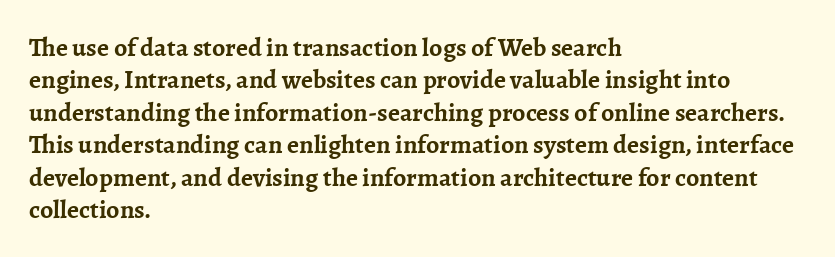
{"italic": "no", "bold": "yes", "underline": "no", "align": "left", "line_spacing": "normal", "line_spacing_ratio": 1.25, "letter_spacing": "normal", "letter_spacing_em": 0.0, "glyph_px": 26}
